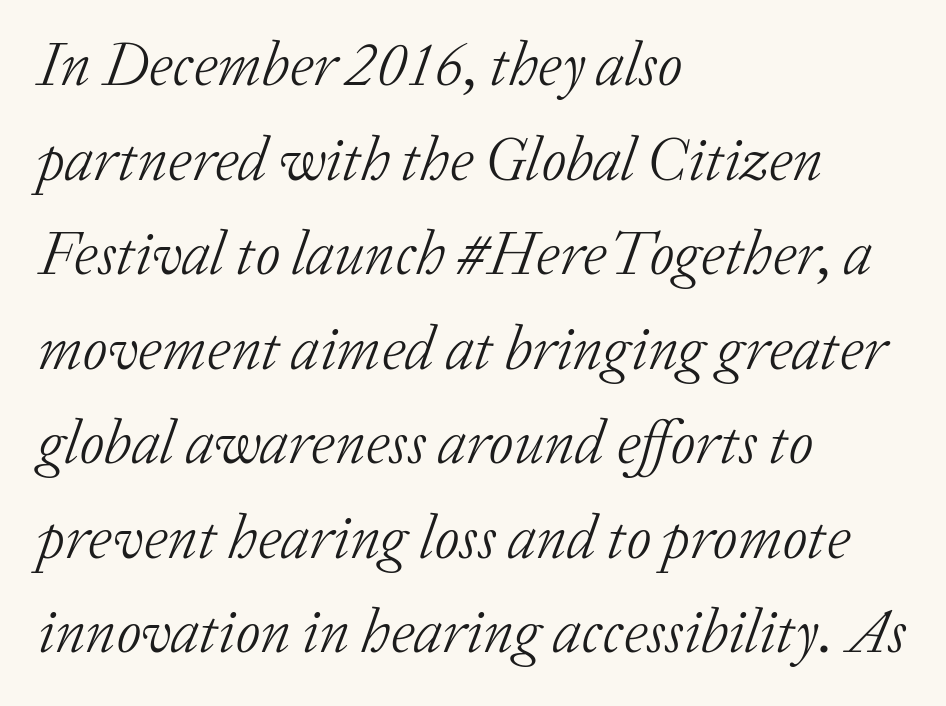
The image shows 61 px light serif type, italic (leaning right); set left-aligned, normal line spacing (1.55x), normal letter spacing, not underlined; low stroke contrast and a medium x-height.
